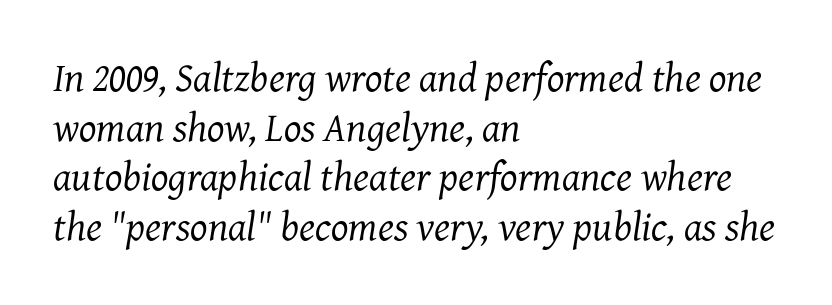
The gap between lines stays unmarked. Letterform terminals end in serifs throughout the passage. An italicized treatment has been applied to the whole sample. Looks like regular typesetting: each glyph gets only the width it needs. Is this a heavy cut? Hardly; it is regular or lighter. Each line starts at the same left margin while the right side varies.
